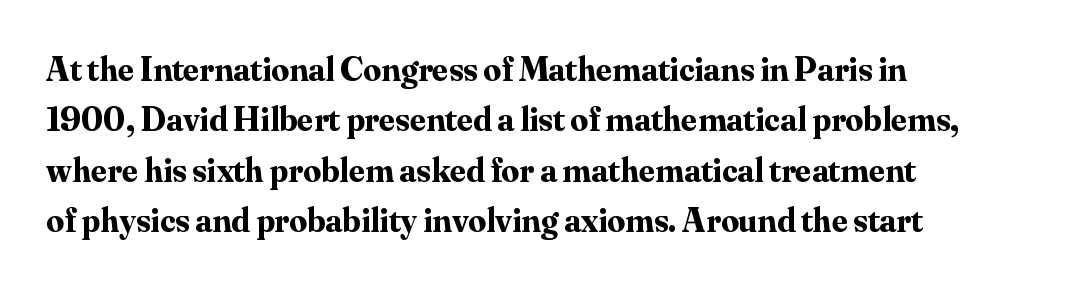
Q: Is the text bold? A: Yes.
Q: Is the text italic (slanted)? A: No, it is upright.
Q: Is the typeface a serif or a sans-serif typeface? A: Serif.
Q: Is the text underlined? A: No.
Q: How is the paragraph aligned? A: Left-aligned.
Q: Is the spacing between letters normal or unusually wide? A: Normal.
Q: Is the spacing between lines tight, normal or loose? A: Normal.
Q: Width (condensed, normal, or wide)? A: Normal.
Q: Stroke contrast? A: Medium.
Q: x-height? A: Small.
Q: Monospaced? A: No.
